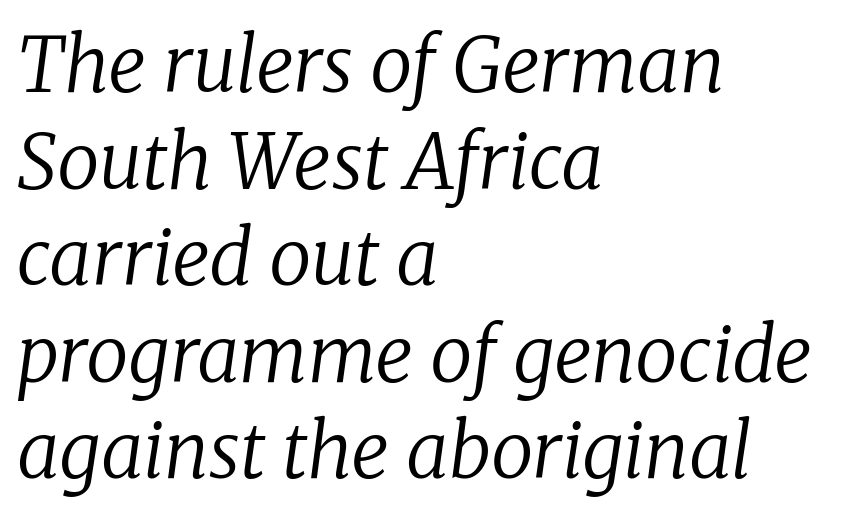
The image shows 76 px regular-weight serif type, italic (leaning right); set left-aligned, normal line spacing (1.27x), normal letter spacing, not underlined; low stroke contrast and a medium x-height.
